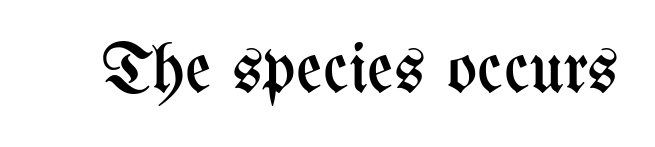
The image shows 71 px regular-weight, condensed type, upright; set normal letter spacing, not underlined; medium stroke contrast and a medium x-height.
